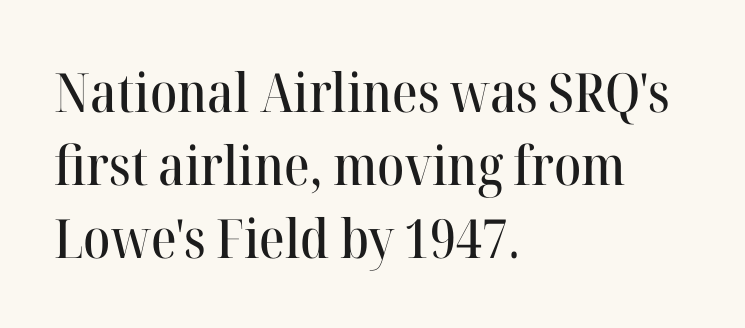
{"serif": "yes", "italic": "no", "width": "normal", "stroke_contrast": "high", "x_height": "medium", "monospaced": "no", "underline": "no", "align": "left", "line_spacing": "normal", "line_spacing_ratio": 1.35, "letter_spacing": "normal", "letter_spacing_em": 0.0, "glyph_px": 54}
